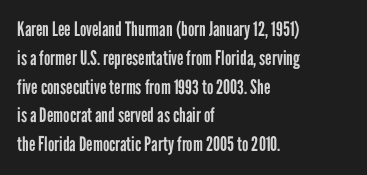
Q: Is the text bold? A: No.
Q: Is the text italic (slanted)? A: No, it is upright.
Q: Is the text underlined? A: No.
Q: How is the paragraph aligned? A: Left-aligned.
Q: Is the spacing between letters normal or unusually wide? A: Normal.
Q: Is the spacing between lines tight, normal or loose? A: Normal.
